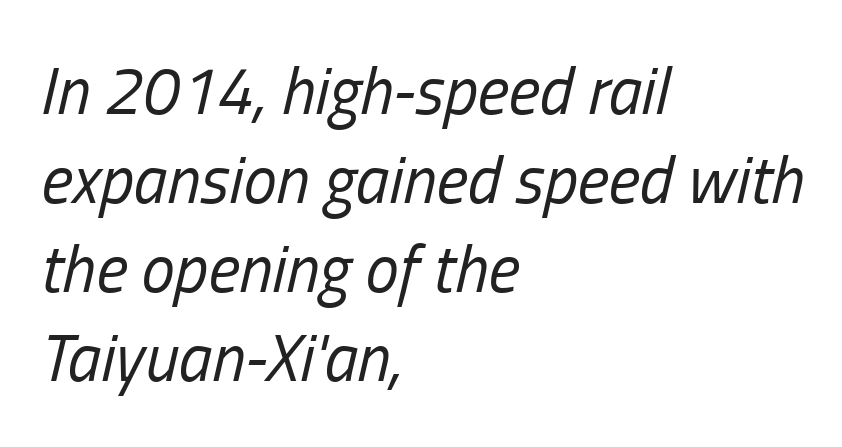
The image shows 67 px regular-weight, condensed type, italic (leaning right); set left-aligned, normal line spacing (1.33x), normal letter spacing, not underlined; low stroke contrast and a medium x-height.
